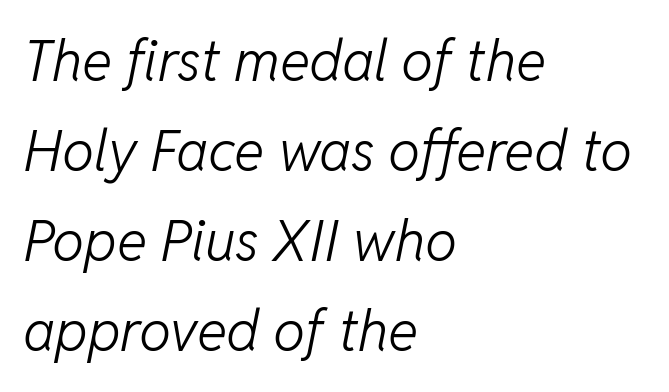
Q: Is the text bold? A: No.
Q: Is the text italic (slanted)? A: Yes, it leans right by about 11 degrees.
Q: Is the text underlined? A: No.
Q: How is the paragraph aligned? A: Left-aligned.
Q: Is the spacing between letters normal or unusually wide? A: Normal.
Q: Is the spacing between lines tight, normal or loose? A: Normal.
Q: Width (condensed, normal, or wide)? A: Normal.
Q: Stroke contrast? A: Low.
Q: x-height? A: Medium.
Q: Monospaced? A: No.
